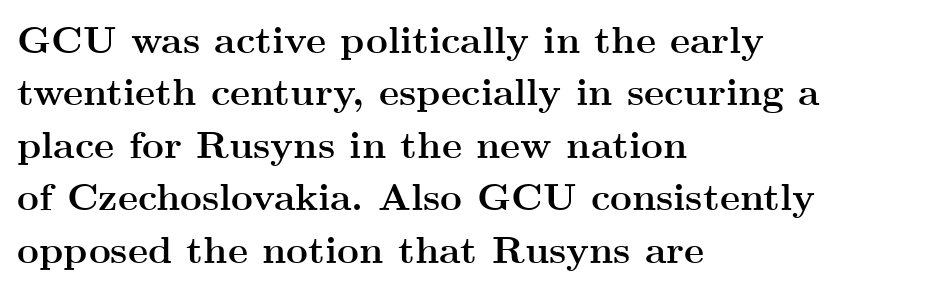
{"serif": "yes", "italic": "no", "bold": "yes", "weight": "semibold", "width": "wide", "stroke_contrast": "medium", "x_height": "small", "monospaced": "no", "underline": "no", "align": "left", "line_spacing": "normal", "line_spacing_ratio": 1.38, "letter_spacing": "normal", "letter_spacing_em": 0.0, "glyph_px": 38}
